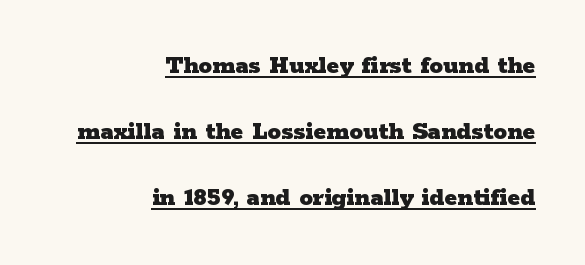
Posture: upright roman. The designer dialed line spacing up above the default. The glyphs are accompanied by a horizontal stroke just below them. Heavy, bold letterforms. If you drew a ruler down the right edge, every line would touch it.
